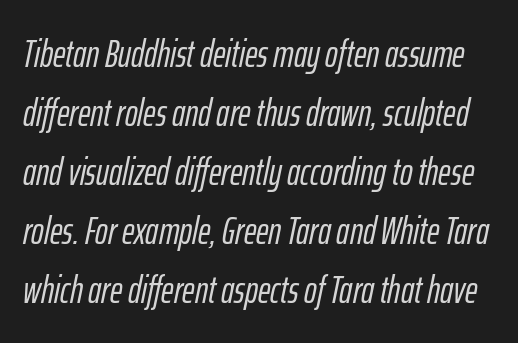
The image shows 38 px condensed type, italic (leaning right); set normal line spacing (1.55x), normal letter spacing, not underlined; low stroke contrast and a medium x-height.
